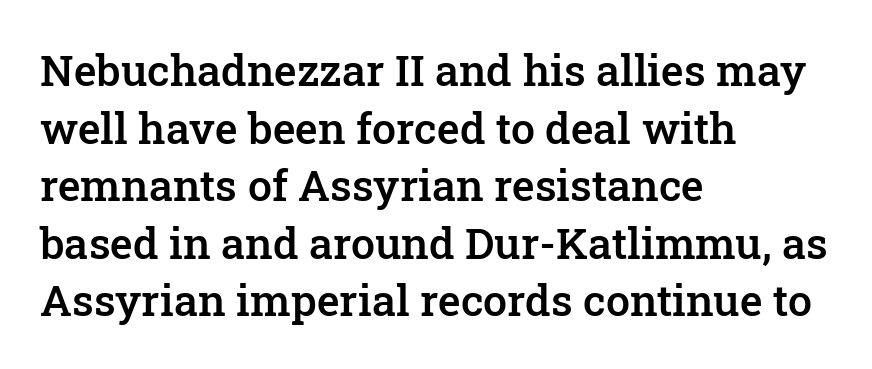
The image shows 43 px semibold serif type, upright; set left-aligned, normal line spacing (1.34x), normal letter spacing, not underlined; low stroke contrast and a medium x-height.
